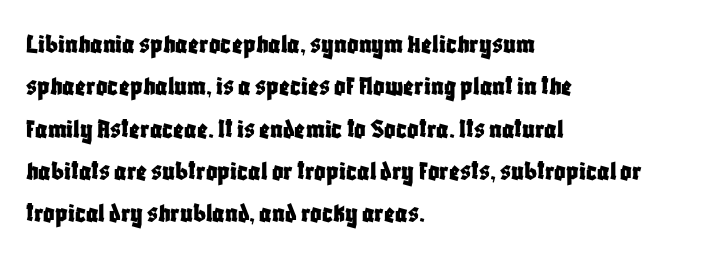
{"serif": "no", "italic": "no", "width": "condensed", "stroke_contrast": "low", "x_height": "large", "monospaced": "no", "underline": "no", "align": "left", "line_spacing": "normal", "line_spacing_ratio": 1.51, "letter_spacing": "normal", "letter_spacing_em": 0.0, "glyph_px": 28}
